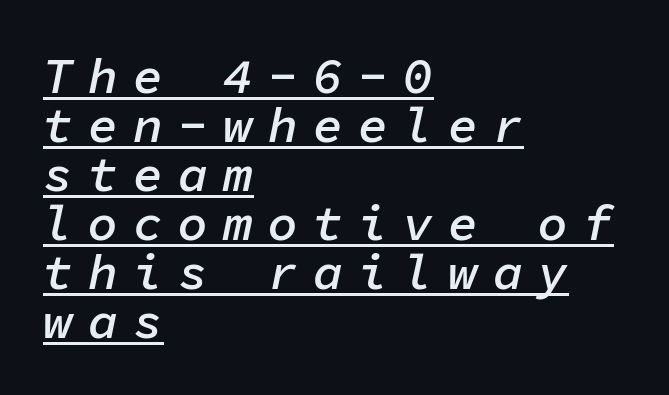
{"italic": "yes", "lean": "right", "slant_degrees": 11, "bold": "semi", "weight": "semibold", "width": "normal", "stroke_contrast": "low", "x_height": "medium", "monospaced": "yes", "underline": "yes", "align": "left", "line_spacing": "tight", "line_spacing_ratio": 0.98, "letter_spacing": "wide", "letter_spacing_em": 0.3, "glyph_px": 50}
